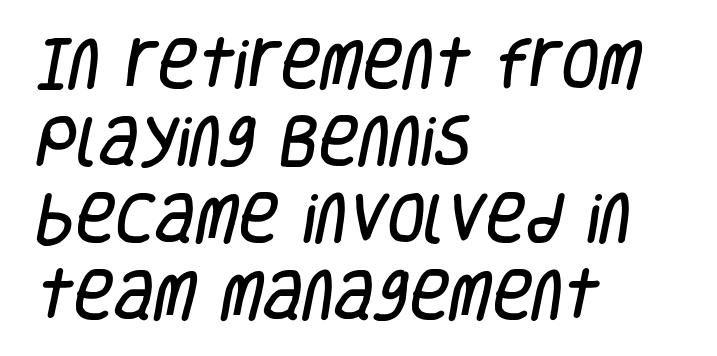
Q: Is the typeface a serif or a sans-serif typeface? A: Sans-serif.
Q: Is the text underlined? A: No.
Q: How is the paragraph aligned? A: Left-aligned.
Q: Is the spacing between letters normal or unusually wide? A: Normal.
Q: Is the spacing between lines tight, normal or loose? A: Normal.
Q: Width (condensed, normal, or wide)? A: Condensed.
Q: Stroke contrast? A: Low.
Q: x-height? A: Large.
Q: Monospaced? A: No.
